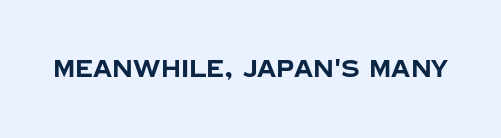
The image shows 24 px bold type, upright; set normal letter spacing, not underlined.
